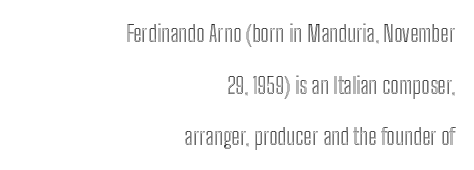
The image shows 23 px text type, upright; set right-aligned, loose line spacing (2.25x), normal letter spacing, not underlined.
